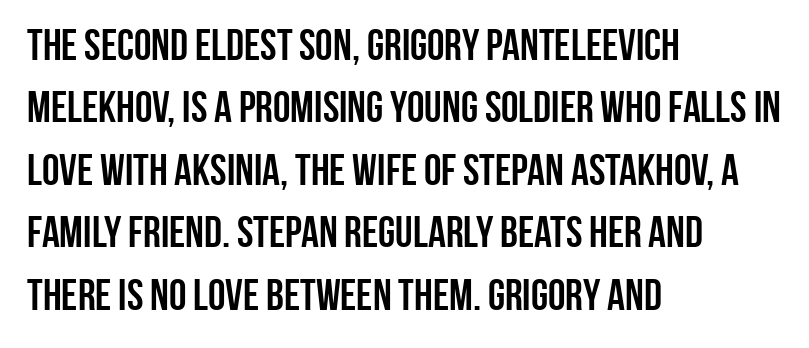
Q: Is the text bold? A: Yes.
Q: Is the text italic (slanted)? A: No, it is upright.
Q: Is the typeface a serif or a sans-serif typeface? A: Sans-serif.
Q: Is the text underlined? A: No.
Q: How is the paragraph aligned? A: Left-aligned.
Q: Is the spacing between letters normal or unusually wide? A: Normal.
Q: Is the spacing between lines tight, normal or loose? A: Normal.
Q: Width (condensed, normal, or wide)? A: Condensed.
Q: Stroke contrast? A: Low.
Q: x-height? A: Large.
Q: Monospaced? A: No.
